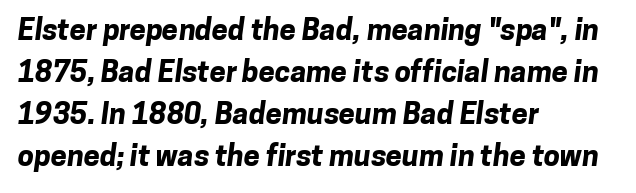
A sans-serif font was chosen for this passage. Strokes here are thick enough to call this a true bold. Vertical spacing — default. These lines stack with their left ends in a neat column. A typesetter would call this zero additional tracking.
